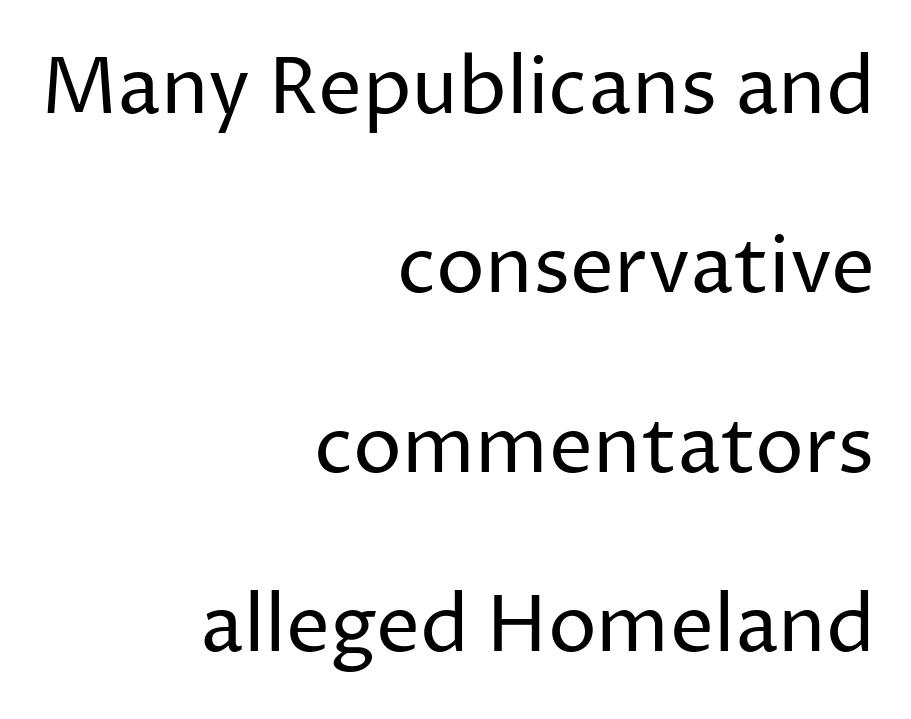
Q: Is the text bold? A: No.
Q: Is the text italic (slanted)? A: No, it is upright.
Q: Is the typeface a serif or a sans-serif typeface? A: Sans-serif.
Q: Is the text underlined? A: No.
Q: How is the paragraph aligned? A: Right-aligned.
Q: Is the spacing between letters normal or unusually wide? A: Normal.
Q: Is the spacing between lines tight, normal or loose? A: Loose.
Q: Width (condensed, normal, or wide)? A: Normal.
Q: Stroke contrast? A: Low.
Q: x-height? A: Medium.
Q: Monospaced? A: No.
